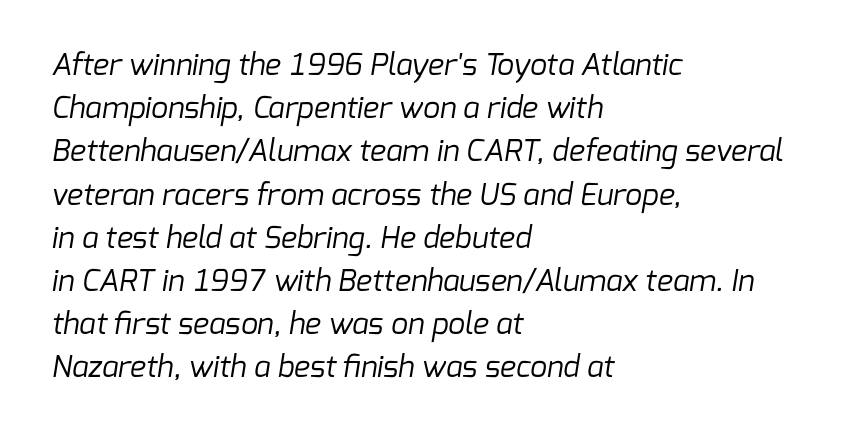
Q: Is the text bold? A: No.
Q: Is the typeface a serif or a sans-serif typeface? A: Sans-serif.
Q: Is the text underlined? A: No.
Q: How is the paragraph aligned? A: Left-aligned.
Q: Is the spacing between letters normal or unusually wide? A: Normal.
Q: Is the spacing between lines tight, normal or loose? A: Normal.
Q: Width (condensed, normal, or wide)? A: Normal.
Q: Stroke contrast? A: Low.
Q: x-height? A: Medium.
Q: Monospaced? A: No.
